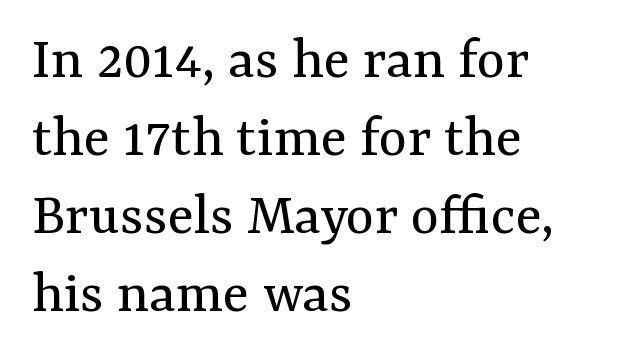
The letters carry serifs — small finishing strokes at the ends of their stems. You can tell it's not italic because the verticals are truly vertical. The face used here is rendered with its standard letterfit. Note the varied advance widths — an 'i' is clearly narrower than an 'm'. No chunkiness to these letters — they're not bold.
